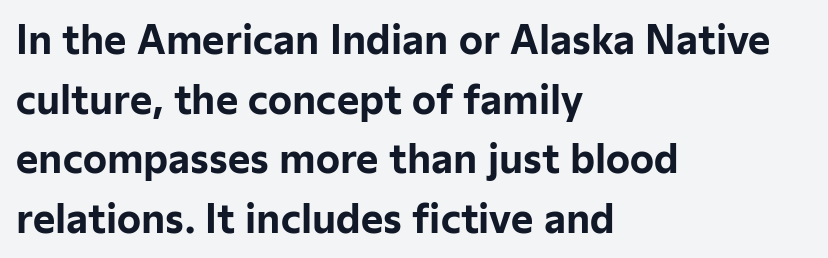
A normal amount of white space separates one row of letters from the next. Rendered with straight, roman letterforms. The passage shown is not underscored anywhere. No feet cap the strokes, marking this as sans-serif type. Spacing between characters is what you'd get straight out of the box. A student would call this left alignment; a typographer would say flush left, rag right.
